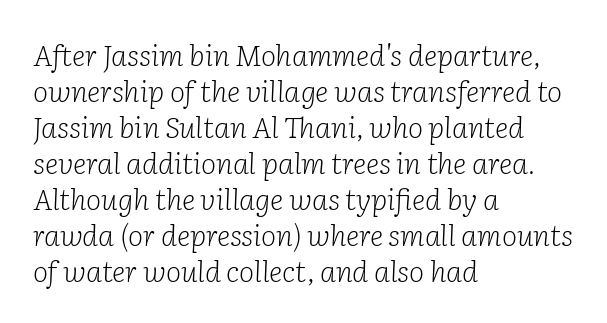
{"serif": "yes", "italic": "yes", "lean": "right", "slant_degrees": 2, "bold": "no", "weight": "light", "width": "normal", "stroke_contrast": "low", "x_height": "medium", "monospaced": "no", "underline": "no", "align": "left", "line_spacing_ratio": 1.24, "letter_spacing": "normal", "letter_spacing_em": 0.0, "glyph_px": 29}
